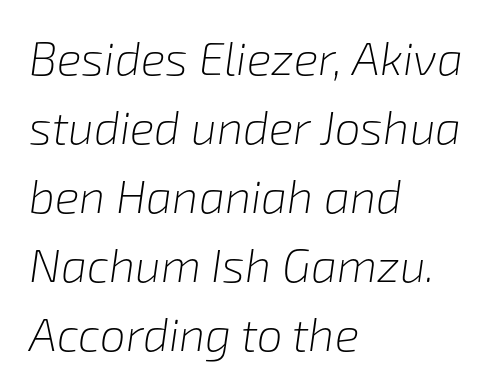
The image shows 46 px light type, italic (leaning right); set left-aligned, normal line spacing (1.5x), normal letter spacing, not underlined; low stroke contrast and a medium x-height.
